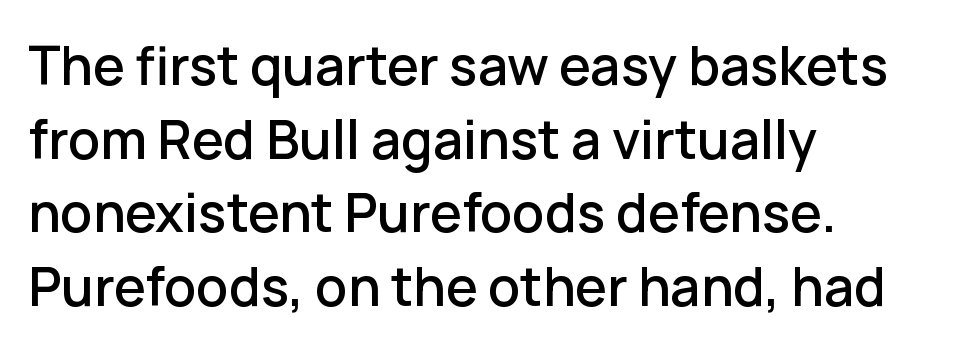
Q: Is the text italic (slanted)? A: No, it is upright.
Q: Is the typeface a serif or a sans-serif typeface? A: Sans-serif.
Q: Is the text underlined? A: No.
Q: How is the paragraph aligned? A: Left-aligned.
Q: Is the spacing between letters normal or unusually wide? A: Normal.
Q: Is the spacing between lines tight, normal or loose? A: Normal.
Q: Width (condensed, normal, or wide)? A: Normal.
Q: Stroke contrast? A: Low.
Q: x-height? A: Medium.
Q: Monospaced? A: No.
